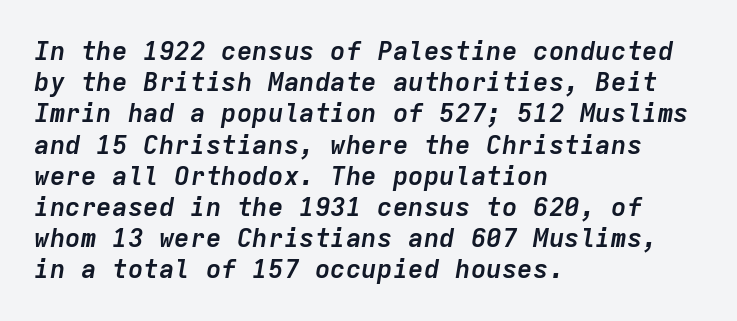
The rendering anchors every line to the left-hand side. Honestly, there is no underline to notice here at all. The lettering tilts uniformly, giving the passage an italic look. The sample has been set heavy, in full bold.
